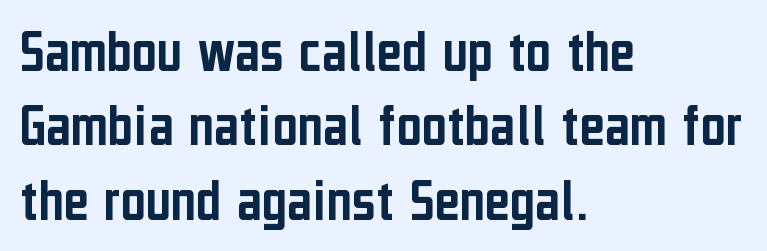
The image shows 61 px condensed sans-serif type, upright; set left-aligned, line spacing 1.22x, normal letter spacing, not underlined; low stroke contrast and a medium x-height.
